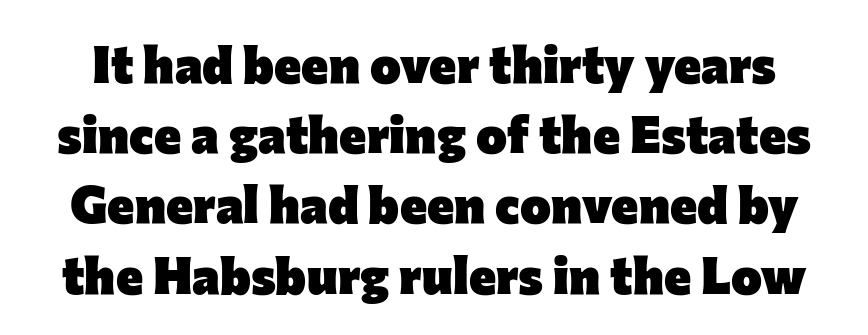
The image shows 52 px heavy sans-serif type, upright; set normal line spacing (1.35x), normal letter spacing, not underlined; low stroke contrast and a medium x-height.
